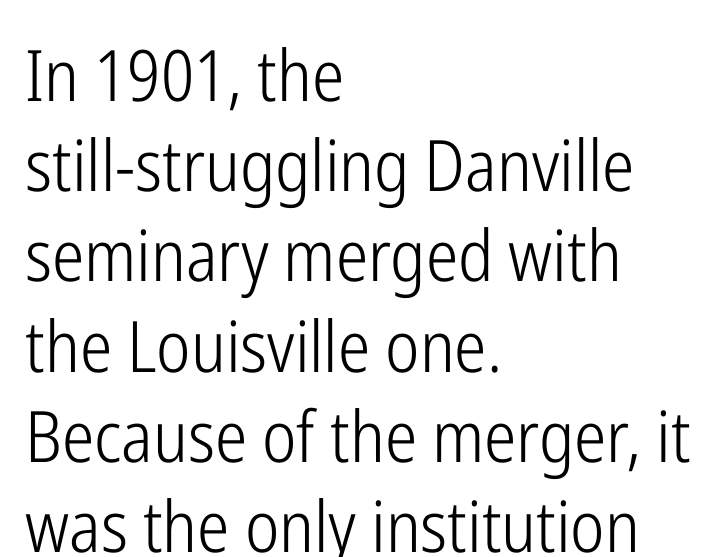
{"serif": "no", "italic": "no", "bold": "no", "weight": "light", "width": "condensed", "stroke_contrast": "low", "x_height": "medium", "monospaced": "no", "underline": "no", "align": "left", "line_spacing": "normal", "line_spacing_ratio": 1.27, "letter_spacing": "normal", "letter_spacing_em": 0.0, "glyph_px": 71}
